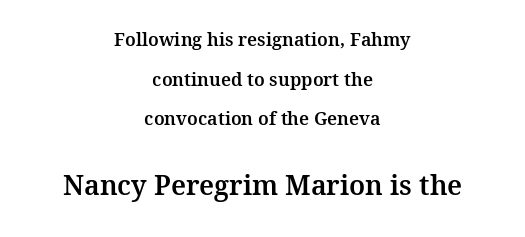
{"italic": "no", "underline": "no", "align": "center", "line_spacing": "loose", "line_spacing_ratio": 2.2, "letter_spacing": "normal", "letter_spacing_em": 0.0, "larger_block": "second", "size_ratio": 1.5, "glyph_px": 27}
